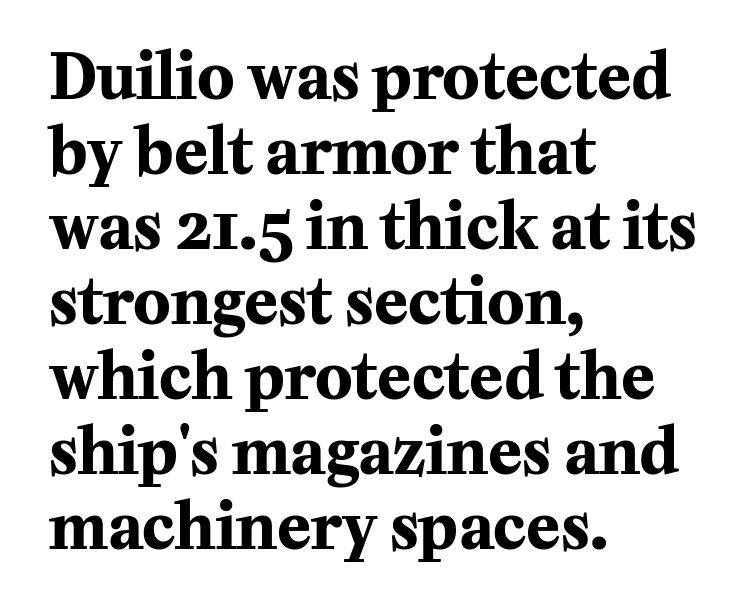
The image shows 62 px bold serif type, upright; set left-aligned, line spacing 1.21x, normal letter spacing, not underlined; medium stroke contrast and a medium x-height.
